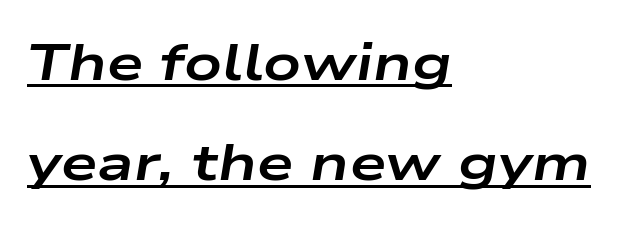
Q: Is the text bold? A: Yes.
Q: Is the text italic (slanted)? A: Yes, it leans right by about 9 degrees.
Q: Is the text underlined? A: Yes.
Q: How is the paragraph aligned? A: Left-aligned.
Q: Is the spacing between letters normal or unusually wide? A: Normal.
Q: Is the spacing between lines tight, normal or loose? A: Loose.
Q: Width (condensed, normal, or wide)? A: Wide.
Q: Stroke contrast? A: Low.
Q: x-height? A: Medium.
Q: Monospaced? A: No.
